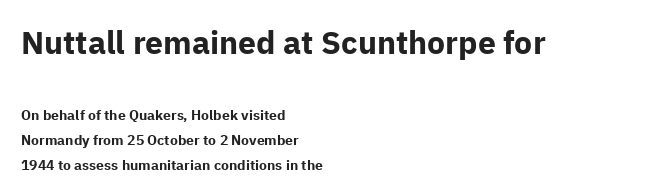
Q: Is the text bold? A: Yes.
Q: Is the text italic (slanted)? A: No, it is upright.
Q: Is the typeface a serif or a sans-serif typeface? A: Sans-serif.
Q: Is the text underlined? A: No.
Q: How is the paragraph aligned? A: Left-aligned.
Q: Is the spacing between letters normal or unusually wide? A: Normal.
Q: Which block of text is set in a larger size, the first (top) or the second (bottom)? A: The first (top) one.
Q: Width (condensed, normal, or wide)? A: Normal.
Q: Stroke contrast? A: Low.
Q: x-height? A: Medium.
Q: Monospaced? A: No.
